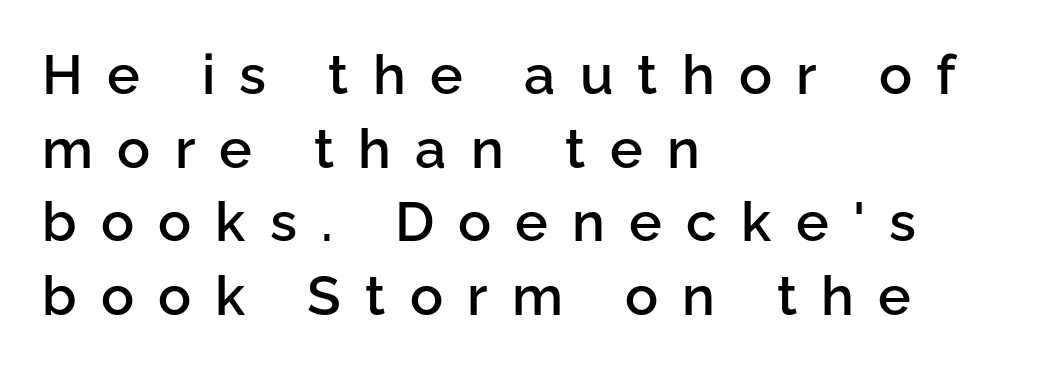
{"serif": "no", "italic": "no", "bold": "semi", "weight": "semibold", "width": "normal", "stroke_contrast": "low", "x_height": "medium", "monospaced": "no", "underline": "no", "align": "left", "line_spacing": "normal", "line_spacing_ratio": 1.34, "letter_spacing": "wide", "letter_spacing_em": 0.44, "glyph_px": 55}
